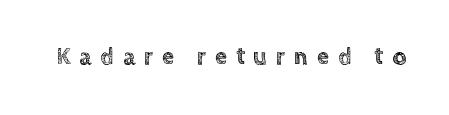
The image shows 24 px text type, upright; set unusually wide letter spacing (+0.37 em), not underlined.
